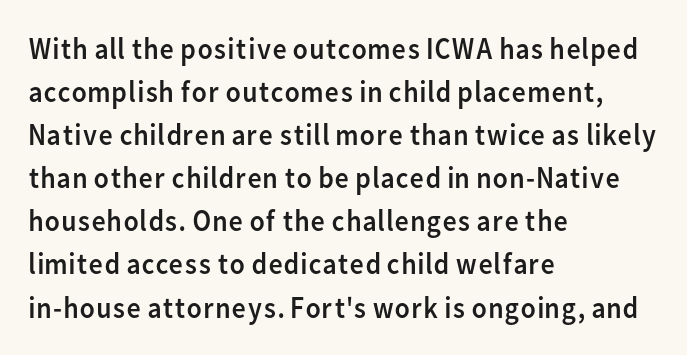
{"serif": "no", "italic": "no", "bold": "no", "weight": "regular", "width": "normal", "stroke_contrast": "low", "x_height": "medium", "monospaced": "no", "underline": "no", "align": "left", "line_spacing": "normal", "line_spacing_ratio": 1.39, "letter_spacing": "normal", "letter_spacing_em": 0.0, "glyph_px": 31}
